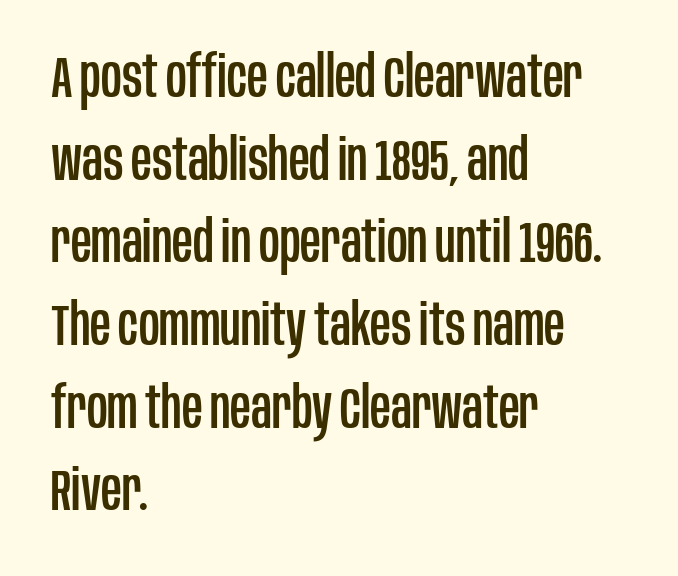
Q: Is the text italic (slanted)? A: No, it is upright.
Q: Is the typeface a serif or a sans-serif typeface? A: Sans-serif.
Q: Is the text underlined? A: No.
Q: How is the paragraph aligned? A: Left-aligned.
Q: Is the spacing between letters normal or unusually wide? A: Normal.
Q: Is the spacing between lines tight, normal or loose? A: Normal.
Q: Width (condensed, normal, or wide)? A: Condensed.
Q: Stroke contrast? A: Low.
Q: x-height? A: Large.
Q: Monospaced? A: No.
